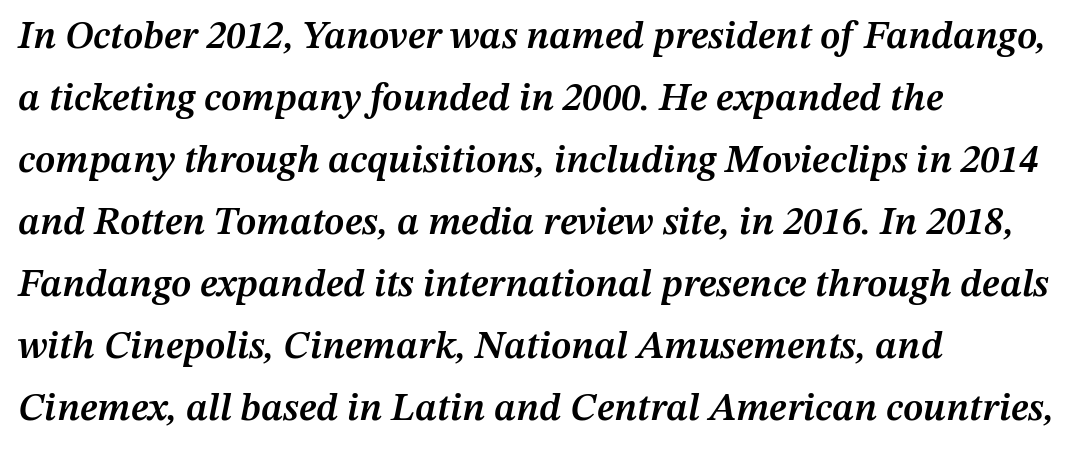
The image shows 39 px semibold type, italic (leaning right); set left-aligned, normal line spacing (1.59x), normal letter spacing, not underlined; medium stroke contrast and a medium x-height.
